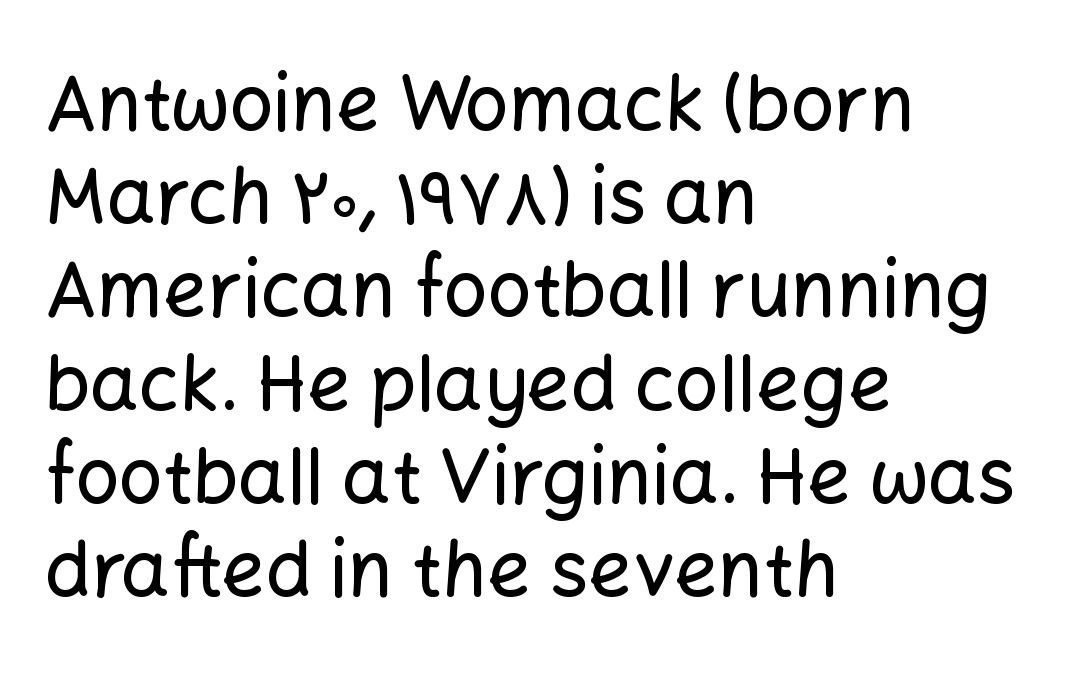
The image shows 77 px sans-serif type, upright; set left-aligned, line spacing 1.21x, normal letter spacing, not underlined; low stroke contrast and a medium x-height.
